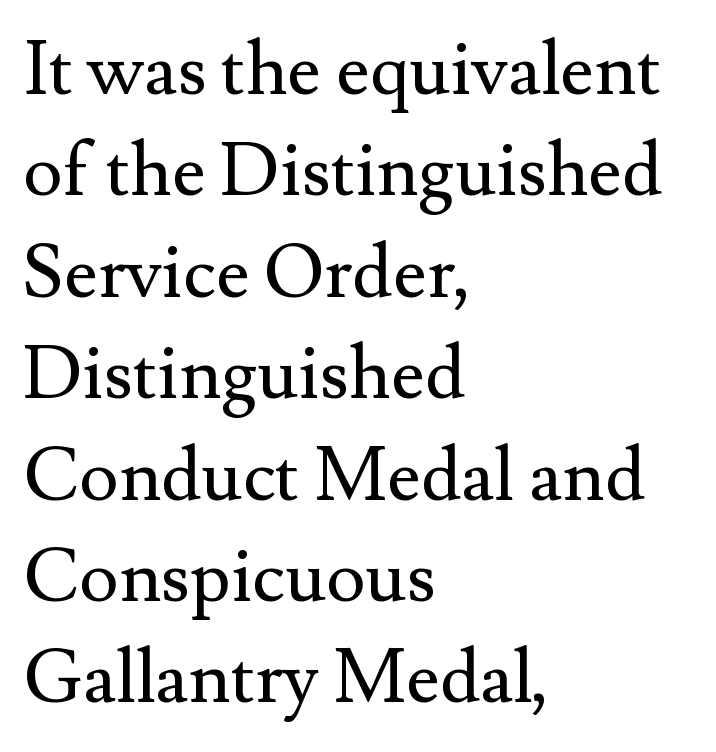
If you drew a ruler down the left edge, every line would touch it. Varying glyph widths throughout — classic text-font behaviour. Vertically, the passage feels balanced, rows spaced as you'd expect. Every stem runs plumb, perpendicular to the baseline. Bare-footed words on every line. The passage shown has conventional tracking throughout.
